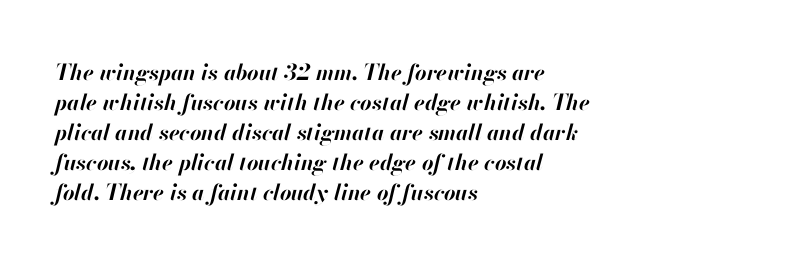
{"italic": "yes", "lean": "right", "slant_degrees": 13, "bold": "yes", "underline": "no", "align": "left", "line_spacing": "normal", "line_spacing_ratio": 1.36, "letter_spacing": "normal", "letter_spacing_em": 0.0, "glyph_px": 22}
